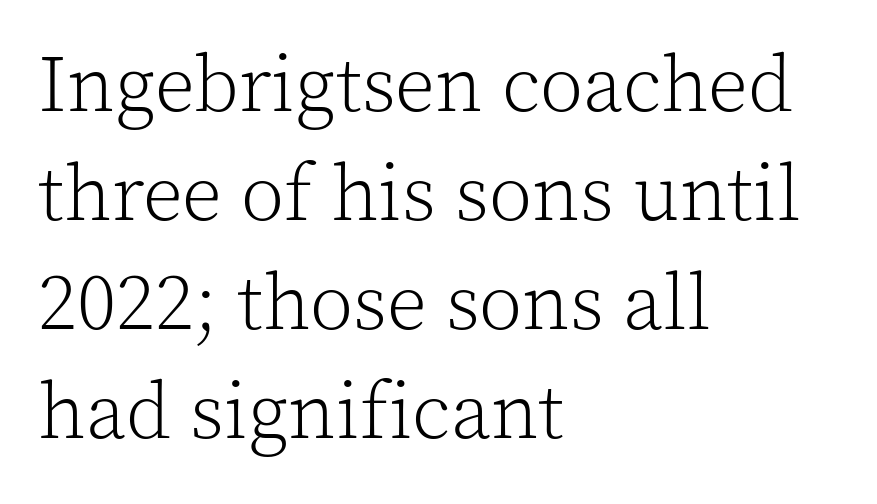
{"serif": "yes", "italic": "no", "bold": "no", "weight": "light", "width": "normal", "x_height": "medium", "monospaced": "no", "underline": "no", "align": "left", "line_spacing": "normal", "line_spacing_ratio": 1.38, "letter_spacing": "normal", "letter_spacing_em": 0.0, "glyph_px": 79}
